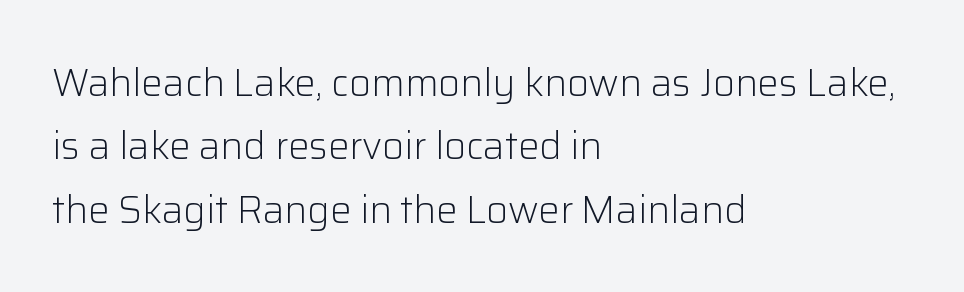
The image shows 38 px light sans-serif type, upright; set left-aligned, normal line spacing (1.67x), normal letter spacing, not underlined; low stroke contrast and a medium x-height.
